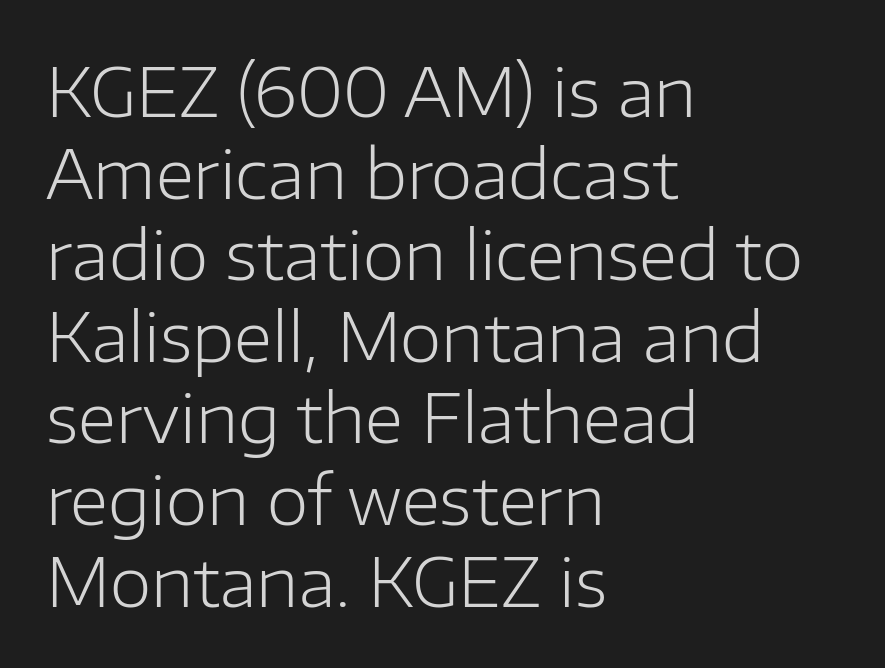
A classic flush-left, rag-right setting is used for this passage. Has an underline been added? It has not. Summary of weight: not heavy and not bold. The passage shown is typed in a proportional face where columns would drift.
